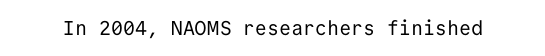
The image shows 20 px text type, upright; set normal letter spacing, not underlined.
